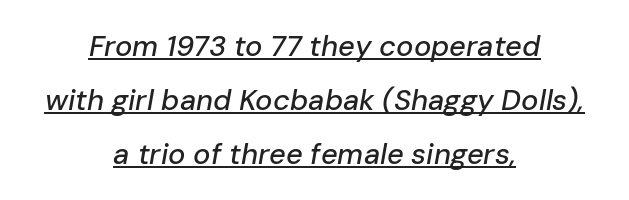
Descenders here cross a horizontal rule under the line. Varying glyph widths throughout — classic text-font behaviour. Slanted lettering throughout. Typeset on center — no edge is straight. The gaps between neighbouring characters are ordinary and unremarkable.
